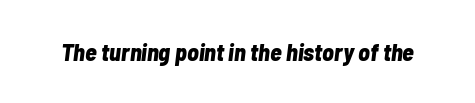
You'd pick this weight for a headline — it's a proper bold. Compared with typical body copy, the letter spacing here is the same. The space beneath each line is pristine and unruled. An italicized treatment has been applied to the whole sample.
